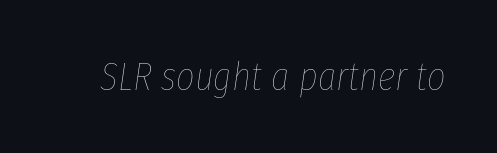
Q: Is the text bold? A: No.
Q: Is the text italic (slanted)? A: Yes, it leans right by about 8 degrees.
Q: Is the text underlined? A: No.
Q: Is the spacing between letters normal or unusually wide? A: Normal.
Q: Width (condensed, normal, or wide)? A: Condensed.
Q: Stroke contrast? A: Low.
Q: x-height? A: Medium.
Q: Monospaced? A: No.
